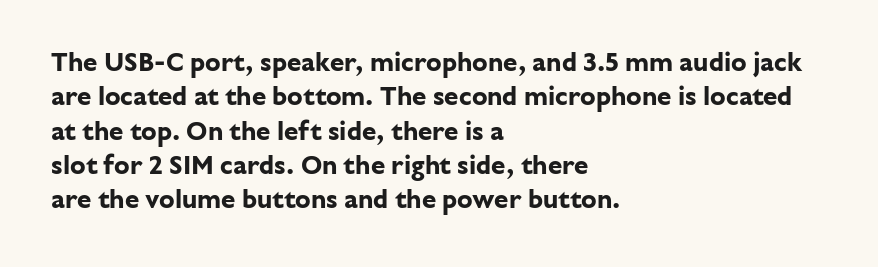
The image shows 26 px bold type, upright; set left-aligned, normal line spacing (1.32x), normal letter spacing, not underlined.
